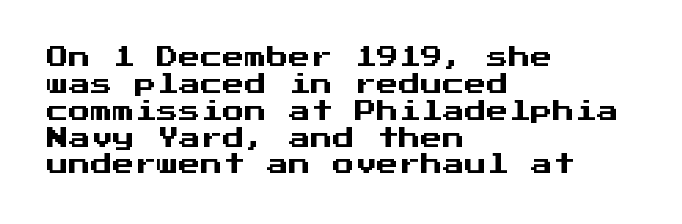
Is the block centered? No — it sits flush against the left margin. Beneath every word, the page is bare. What stands out about the letter spacing? Nothing — it is the standard amount. The lettering stays uniformly vertical, giving the passage a roman look.
